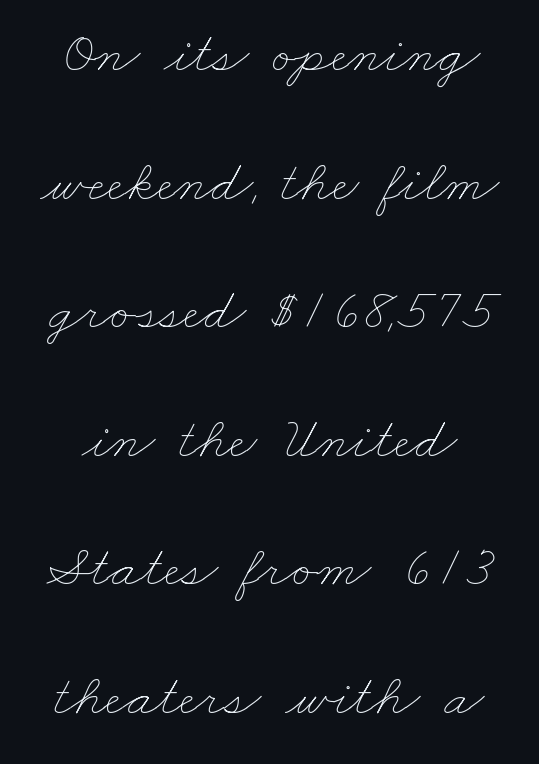
Tracking here is standard; glyphs follow each other at the usual distance. Stems and bowls with no extra thickness — not bold. Note the varied advance widths — an 'i' is clearly narrower than an 'm'. The space directly below the letters is spotless.
